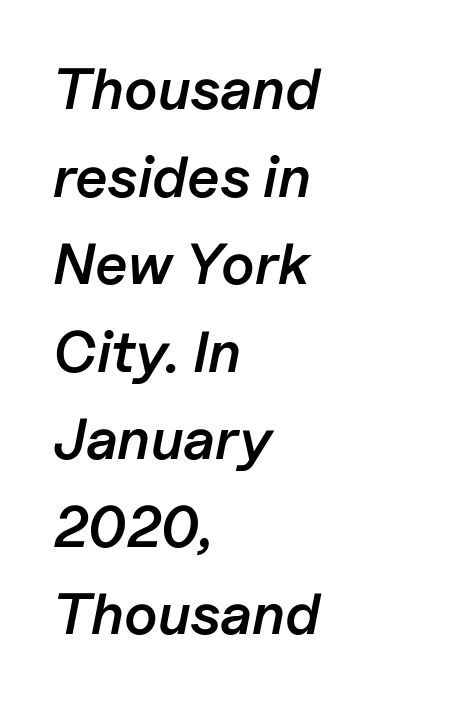
{"italic": "yes", "lean": "right", "slant_degrees": 11, "bold": "semi", "weight": "semibold", "width": "normal", "stroke_contrast": "low", "x_height": "medium", "monospaced": "no", "underline": "no", "align": "left", "line_spacing": "normal", "line_spacing_ratio": 1.51, "letter_spacing": "normal", "letter_spacing_em": 0.0, "glyph_px": 58}
